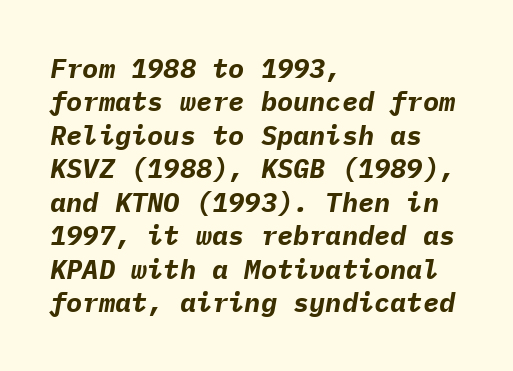
The image shows 27 px bold type, italic (leaning right); set left-aligned, line spacing 1.24x, normal letter spacing, not underlined.
